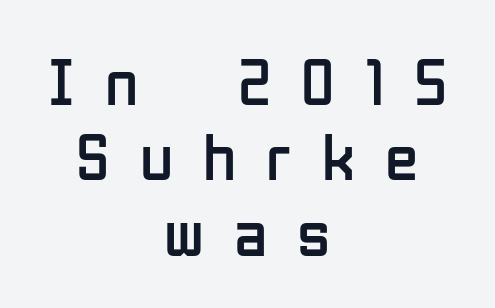
{"serif": "no", "italic": "no", "bold": "no", "weight": "regular", "width": "condensed", "stroke_contrast": "low", "x_height": "medium", "monospaced": "no", "underline": "no", "align": "center", "line_spacing": "tight", "line_spacing_ratio": 1.11, "letter_spacing": "wide", "letter_spacing_em": 0.44, "glyph_px": 68}
